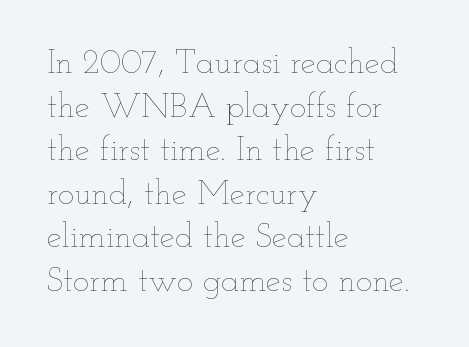
The image shows 34 px thin, wide type, upright; set left-aligned, normal line spacing (1.28x), normal letter spacing, not underlined; low stroke contrast and a small x-height.
